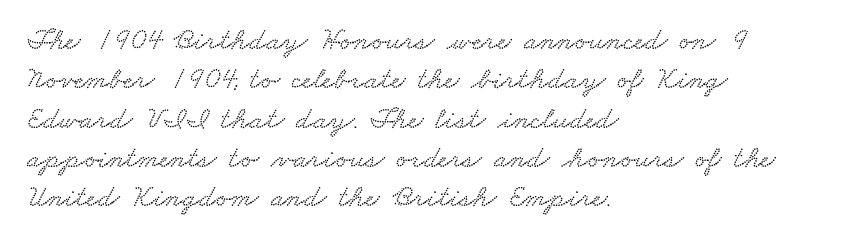
The image shows 31 px wide type; set left-aligned, normal line spacing (1.27x), normal letter spacing, not underlined; low stroke contrast and a small x-height.
